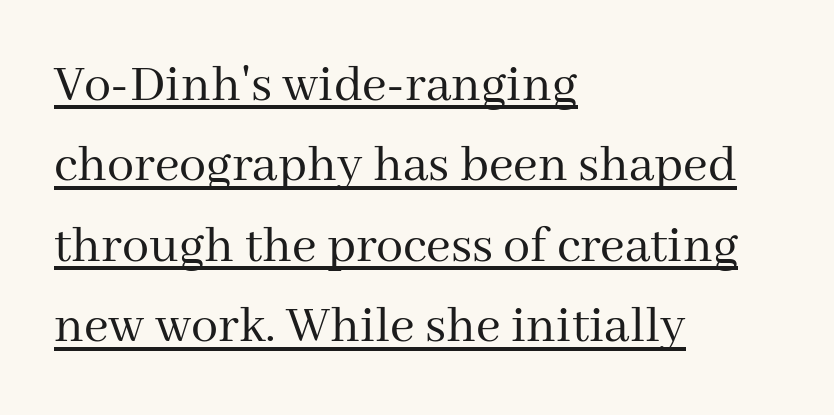
The image shows 54 px regular-weight serif type, upright; set left-aligned, normal line spacing (1.49x), normal letter spacing, underlined; medium stroke contrast and a medium x-height.
